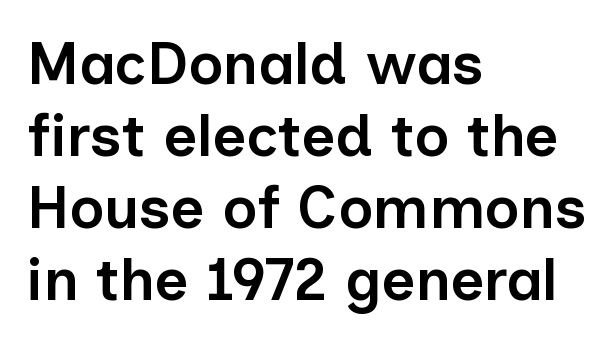
No extra tracking has been applied to these lines. Casual observation: everything's shoved over to the left. Type style note: lacks serifs. As a designer I'd log this as weight 600, semibold. These lines are rendered in a variable-pitch font. The font's upright variant was chosen for this text.
